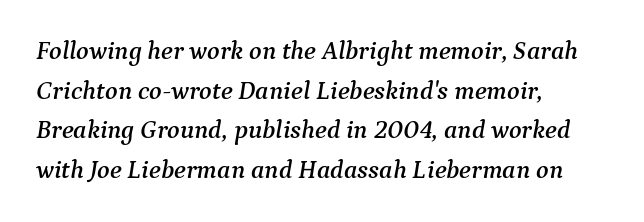
Q: Is the text italic (slanted)? A: Yes, it leans right by about 9 degrees.
Q: Is the text underlined? A: No.
Q: How is the paragraph aligned? A: Left-aligned.
Q: Is the spacing between letters normal or unusually wide? A: Normal.
Q: Is the spacing between lines tight, normal or loose? A: Normal.
